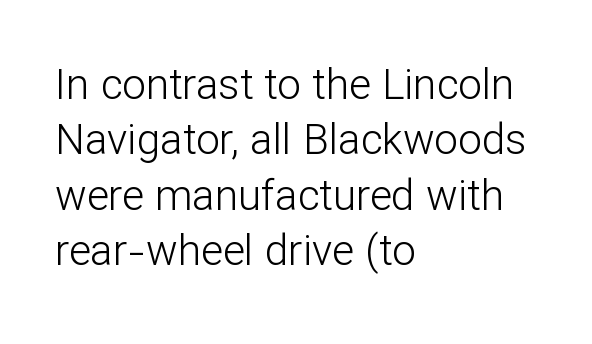
The image shows 42 px light sans-serif type, upright; set left-aligned, normal line spacing (1.32x), normal letter spacing, not underlined; low stroke contrast and a medium x-height.
